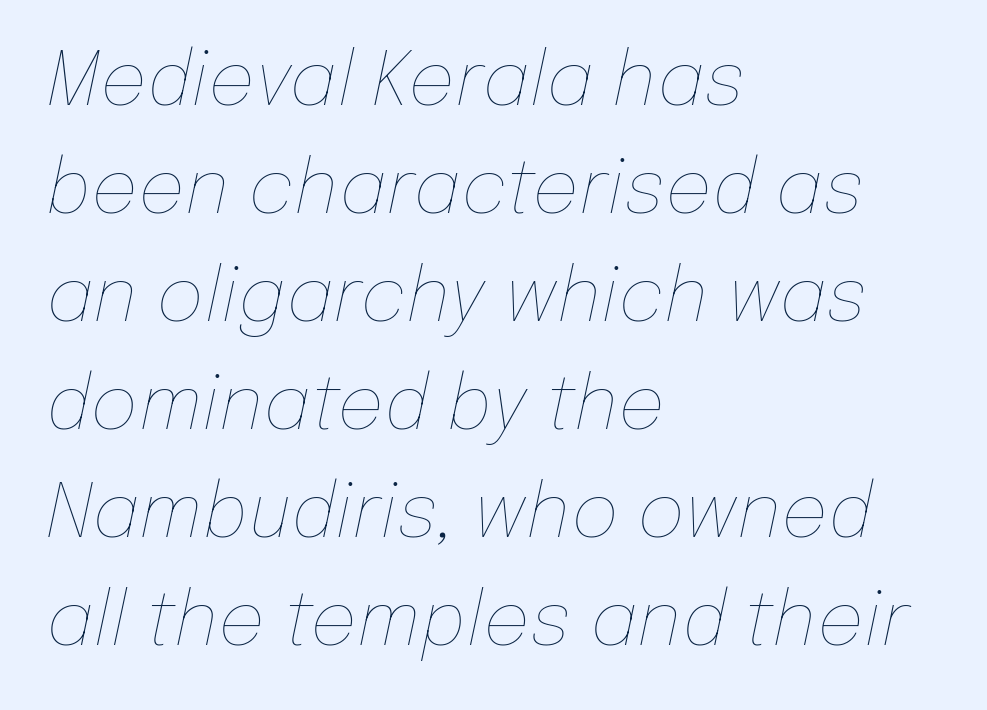
Q: Is the text bold? A: No.
Q: Is the text italic (slanted)? A: Yes, it leans right by about 12 degrees.
Q: Is the text underlined? A: No.
Q: How is the paragraph aligned? A: Left-aligned.
Q: Is the spacing between letters normal or unusually wide? A: Normal.
Q: Is the spacing between lines tight, normal or loose? A: Normal.
Q: Width (condensed, normal, or wide)? A: Normal.
Q: Stroke contrast? A: Low.
Q: x-height? A: Medium.
Q: Monospaced? A: No.
